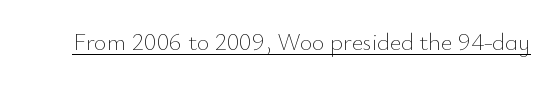
Q: Is the text bold? A: No.
Q: Is the text italic (slanted)? A: No, it is upright.
Q: Is the text underlined? A: Yes.
Q: Is the spacing between letters normal or unusually wide? A: Normal.
